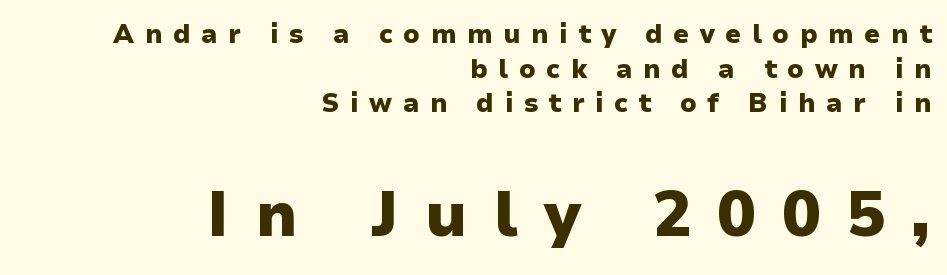
Nothing sits at the stroke ends, so this counts as sans-serif. Size contrast runs from small at the top to large at the bottom. Horizontal bands of white between lines are of average thickness. The strip under each line holds only bare page. Every letter is thick-stroked: bold, no question. A typesetter would call this proportional, since set widths differ per character.
